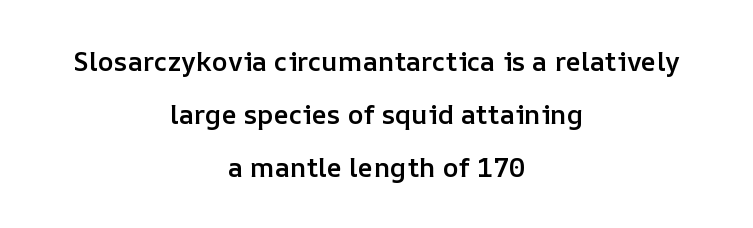
{"italic": "no", "bold": "semi", "underline": "no", "align": "center", "line_spacing": "loose", "line_spacing_ratio": 1.96, "letter_spacing": "normal", "letter_spacing_em": 0.0, "glyph_px": 27}
